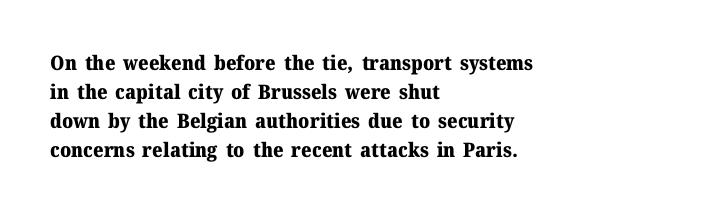
Style check: upright. The block of text has a typical density, with ordinary space between rows. The words here are not underlined. The paragraph shown leans on its left margin. The gaps between neighbouring characters are ordinary and unremarkable.
